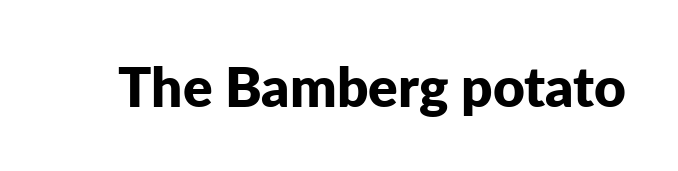
Unlike italic type, these characters show no tilt at all. Nothing unusual about the tracking: characters are spaced as the font intends. The type family on display is of the sans-serif kind. Looks like regular typesetting: each glyph gets only the width it needs.
